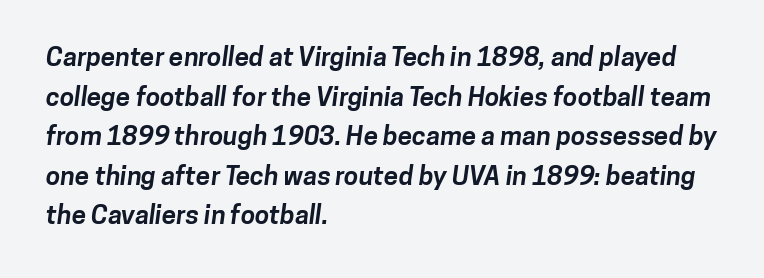
The image shows 26 px bold type; set left-aligned, normal line spacing (1.52x), normal letter spacing, not underlined.
